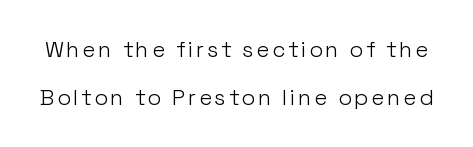
The image shows 22 px text type, upright; set loose line spacing (2.16x), not underlined.
